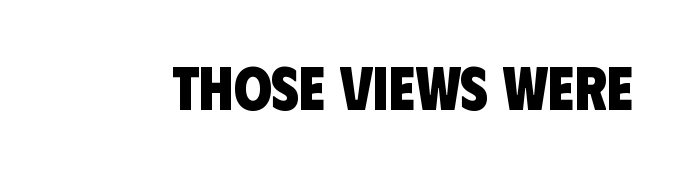
The image shows 61 px heavy, condensed sans-serif type; set normal letter spacing, not underlined; low stroke contrast and a large x-height.
